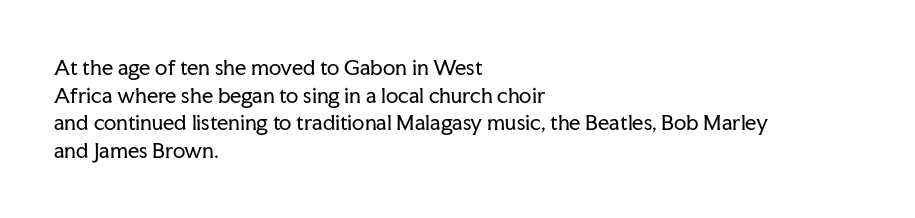
{"italic": "no", "bold": "no", "underline": "no", "align": "left", "line_spacing": "normal", "line_spacing_ratio": 1.38, "letter_spacing": "normal", "letter_spacing_em": 0.0, "glyph_px": 20}
